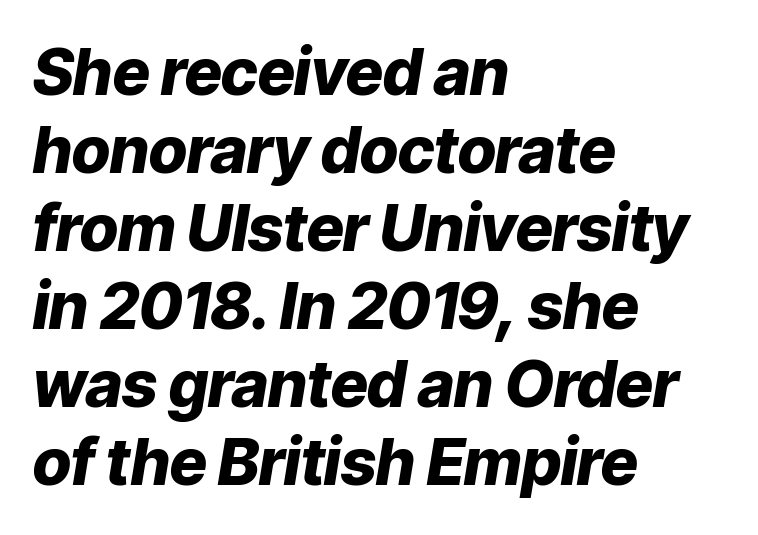
Looks like regular typesetting: each glyph gets only the width it needs. Left-aligned paragraph, ragged on the right. Look at the tracking — it's just the regular setting, nothing added. What weight is shown? A full bold with thick strokes. The typography opts for an oblique posture over an upright one.
